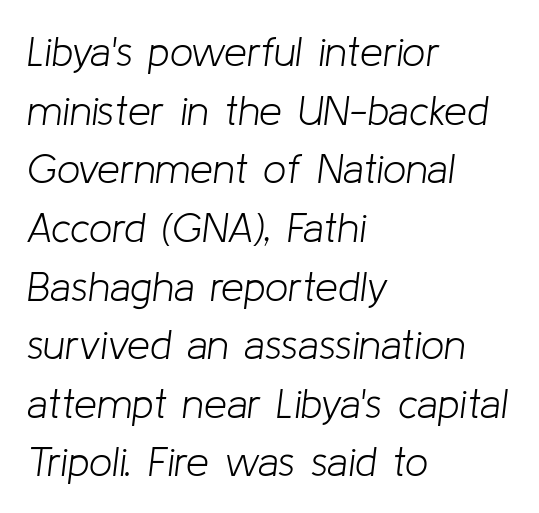
Q: Is the text bold? A: No.
Q: Is the text italic (slanted)? A: Yes, it leans right by about 8 degrees.
Q: Is the text underlined? A: No.
Q: How is the paragraph aligned? A: Left-aligned.
Q: Is the spacing between letters normal or unusually wide? A: Normal.
Q: Is the spacing between lines tight, normal or loose? A: Normal.
Q: Width (condensed, normal, or wide)? A: Normal.
Q: Stroke contrast? A: Low.
Q: x-height? A: Medium.
Q: Monospaced? A: No.
